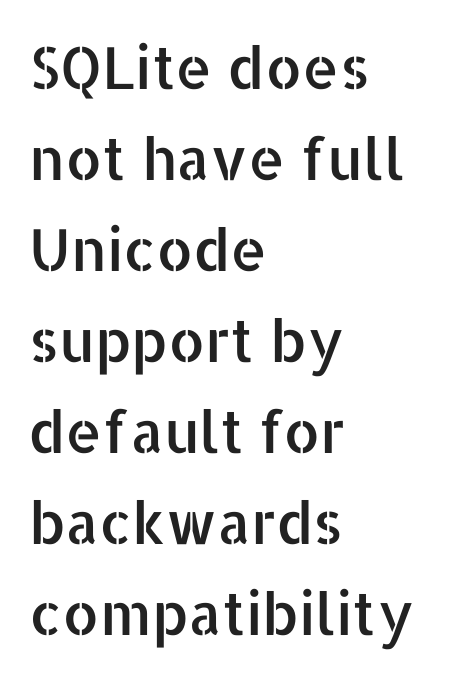
{"serif": "no", "italic": "no", "width": "normal", "stroke_contrast": "low", "x_height": "medium", "monospaced": "no", "underline": "no", "align": "left", "line_spacing": "normal", "line_spacing_ratio": 1.57, "letter_spacing": "normal", "letter_spacing_em": 0.0, "glyph_px": 58}
